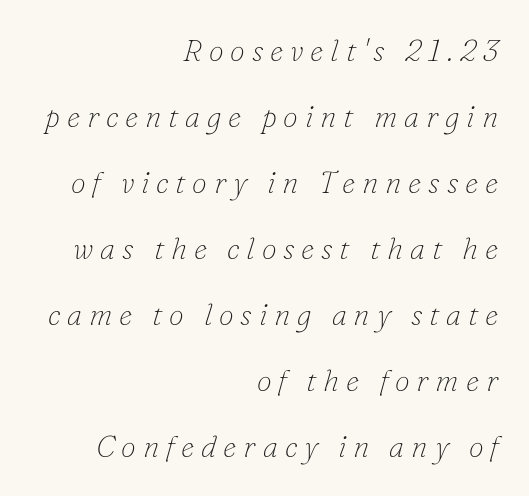
Q: Is the text bold? A: No.
Q: Is the text italic (slanted)? A: Yes, it leans right by about 16 degrees.
Q: Is the typeface a serif or a sans-serif typeface? A: Serif.
Q: Is the text underlined? A: No.
Q: How is the paragraph aligned? A: Right-aligned.
Q: Is the spacing between letters normal or unusually wide? A: Unusually wide.
Q: Is the spacing between lines tight, normal or loose? A: Loose.
Q: Width (condensed, normal, or wide)? A: Normal.
Q: Stroke contrast? A: Low.
Q: x-height? A: Small.
Q: Monospaced? A: No.
